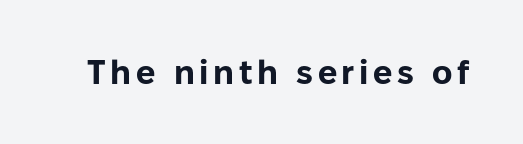
The font is running at its bold setting. This is the regular roman posture of the typeface. Is this a fixed-width face? No — the glyphs have proportional, varying widths. To sum up the face: it is a sans, with no serifs. Descenders hang freely into open space.
